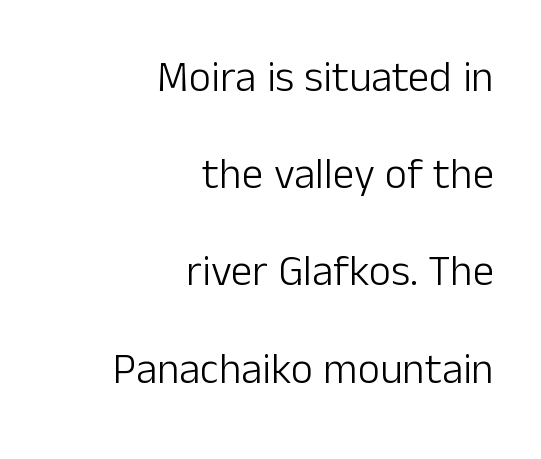
{"serif": "no", "italic": "no", "bold": "no", "weight": "light", "width": "normal", "stroke_contrast": "low", "x_height": "medium", "monospaced": "no", "underline": "no", "align": "right", "line_spacing": "loose", "line_spacing_ratio": 2.26, "letter_spacing": "normal", "letter_spacing_em": 0.0, "glyph_px": 43}
